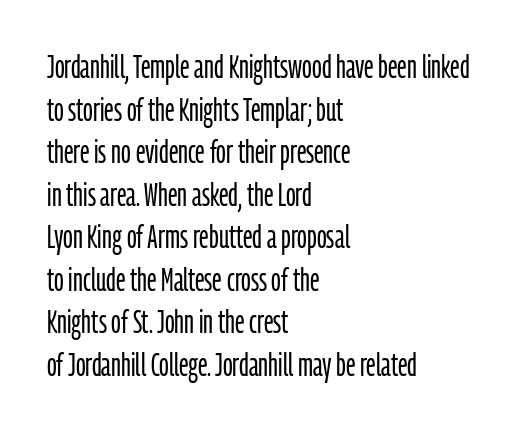
Q: Is the text bold? A: No.
Q: Is the text italic (slanted)? A: No, it is upright.
Q: Is the typeface a serif or a sans-serif typeface? A: Sans-serif.
Q: Is the text underlined? A: No.
Q: How is the paragraph aligned? A: Left-aligned.
Q: Is the spacing between letters normal or unusually wide? A: Normal.
Q: Is the spacing between lines tight, normal or loose? A: Normal.
Q: Width (condensed, normal, or wide)? A: Condensed.
Q: Stroke contrast? A: Low.
Q: x-height? A: Medium.
Q: Monospaced? A: No.
